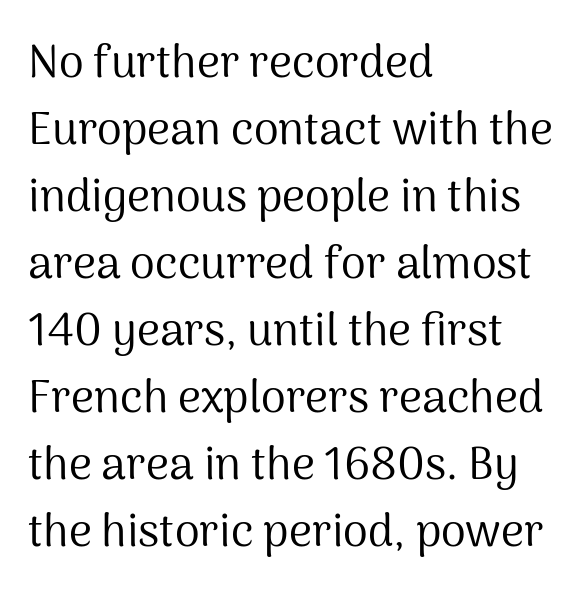
These lines are set flush left with a ragged right edge. Note the varied advance widths — an 'i' is clearly narrower than an 'm'. Has an underline been added? It has not. Summary of vertical rhythm: regular, with standard interline spacing.
